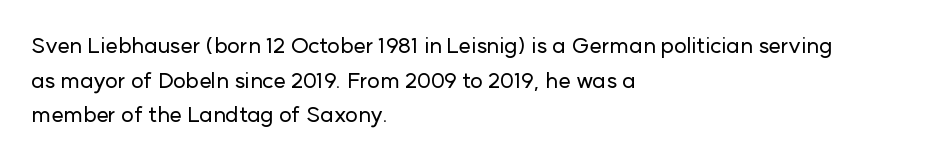
The image shows 22 px text type, upright; set left-aligned, normal line spacing (1.57x), normal letter spacing, not underlined.
